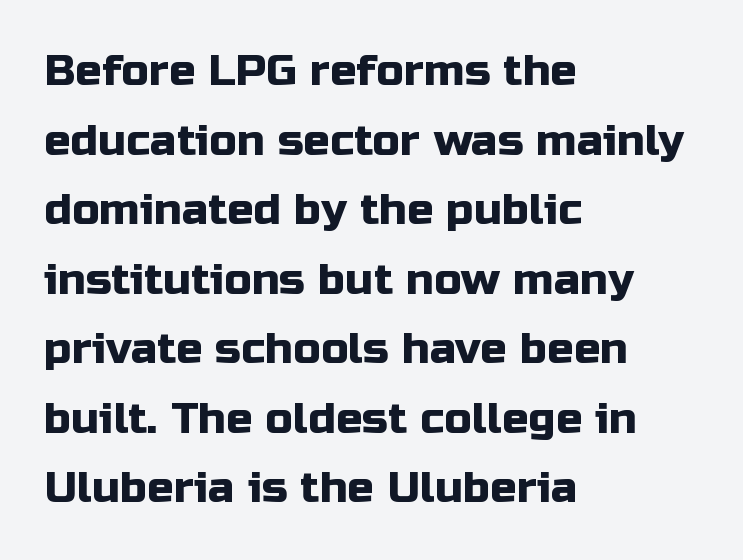
Q: Is the text italic (slanted)? A: No, it is upright.
Q: Is the typeface a serif or a sans-serif typeface? A: Sans-serif.
Q: Is the text underlined? A: No.
Q: How is the paragraph aligned? A: Left-aligned.
Q: Is the spacing between letters normal or unusually wide? A: Normal.
Q: Is the spacing between lines tight, normal or loose? A: Normal.
Q: Width (condensed, normal, or wide)? A: Normal.
Q: Stroke contrast? A: Low.
Q: x-height? A: Medium.
Q: Monospaced? A: No.
